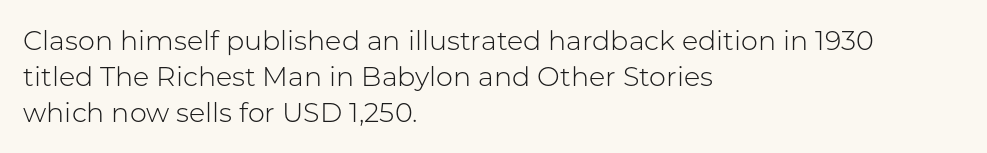
The image shows 27 px text type, upright; set left-aligned, normal line spacing (1.34x), normal letter spacing, not underlined.
